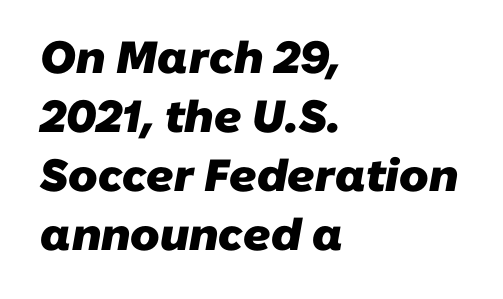
{"serif": "no", "bold": "yes", "weight": "heavy", "width": "normal", "stroke_contrast": "low", "x_height": "medium", "monospaced": "no", "underline": "no", "align": "left", "line_spacing": "normal", "line_spacing_ratio": 1.31, "letter_spacing": "normal", "letter_spacing_em": 0.0, "glyph_px": 45}
